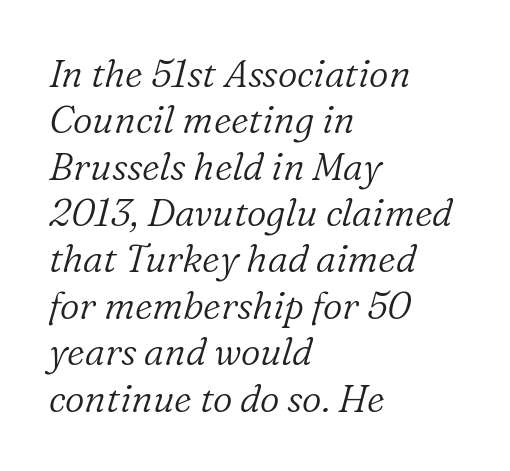
Q: Is the text bold? A: No.
Q: Is the text italic (slanted)? A: Yes, it leans right by about 16 degrees.
Q: Is the typeface a serif or a sans-serif typeface? A: Serif.
Q: Is the text underlined? A: No.
Q: How is the paragraph aligned? A: Left-aligned.
Q: Is the spacing between letters normal or unusually wide? A: Normal.
Q: Width (condensed, normal, or wide)? A: Normal.
Q: Stroke contrast? A: Low.
Q: x-height? A: Medium.
Q: Monospaced? A: No.
